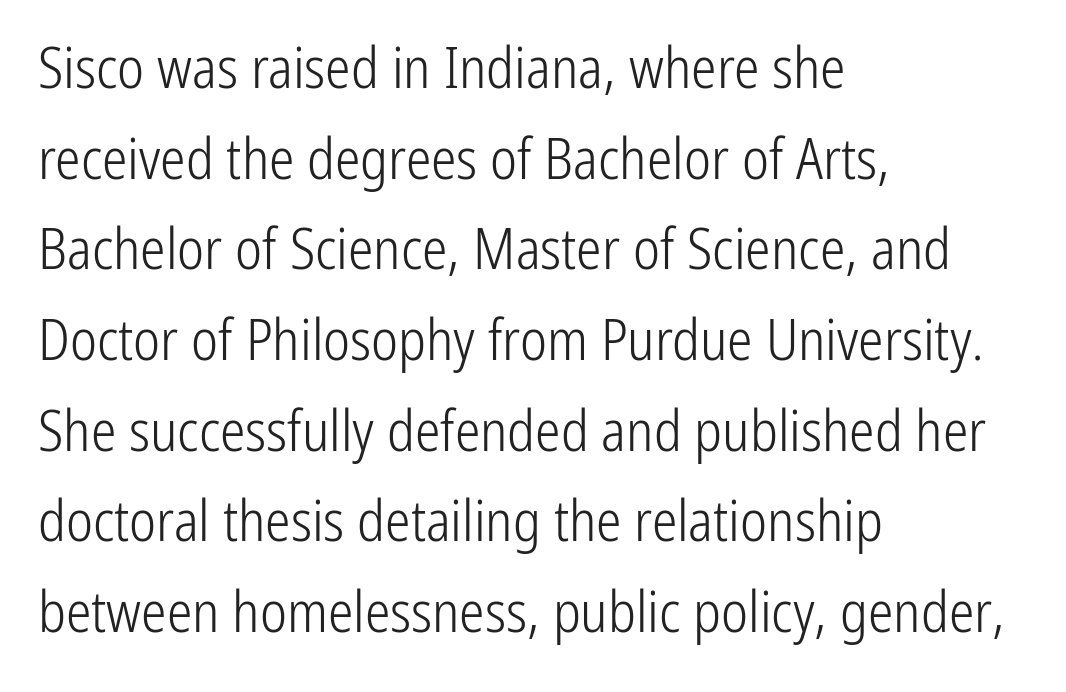
Q: Is the text bold? A: No.
Q: Is the text italic (slanted)? A: No, it is upright.
Q: Is the typeface a serif or a sans-serif typeface? A: Sans-serif.
Q: Is the text underlined? A: No.
Q: How is the paragraph aligned? A: Left-aligned.
Q: Is the spacing between letters normal or unusually wide? A: Normal.
Q: Is the spacing between lines tight, normal or loose? A: Normal.
Q: Width (condensed, normal, or wide)? A: Condensed.
Q: Stroke contrast? A: Low.
Q: x-height? A: Medium.
Q: Monospaced? A: No.
